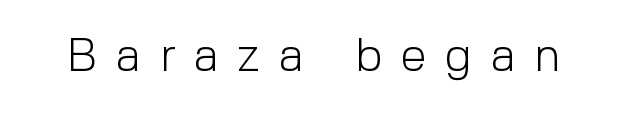
The letters are spread apart with noticeably loose tracking. Ordinary non-slanted type is in use. Typographically, this falls in the sans-serif category. This sample has the flowing, uneven cadence of proportional lettering. Rule under the text: the space is simply empty.
